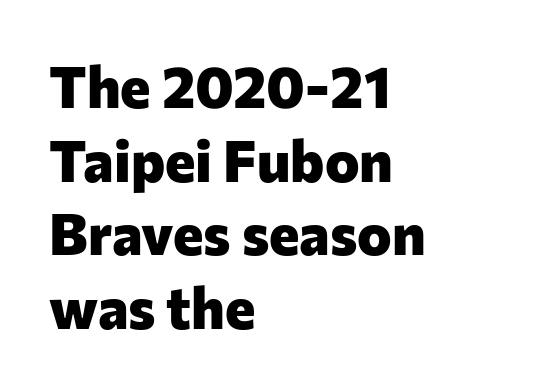
{"serif": "no", "italic": "no", "bold": "yes", "weight": "heavy", "width": "normal", "stroke_contrast": "low", "x_height": "medium", "monospaced": "no", "underline": "no", "align": "left", "line_spacing": "normal", "line_spacing_ratio": 1.27, "letter_spacing": "normal", "letter_spacing_em": 0.0, "glyph_px": 58}
